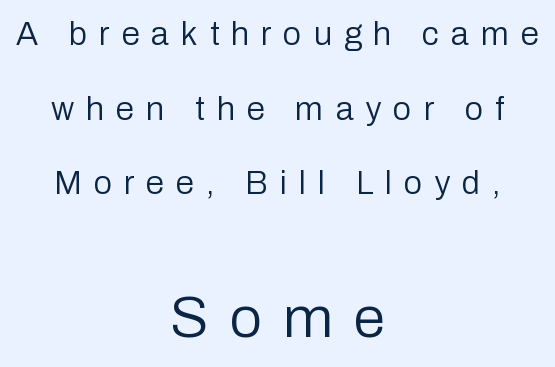
The image shows 58 px regular-weight sans-serif type, upright; set centered, loose line spacing (2.26x), unusually wide letter spacing (+0.36 em), not underlined; the second (bottom) block is 1.76x larger; low stroke contrast and a medium x-height.
